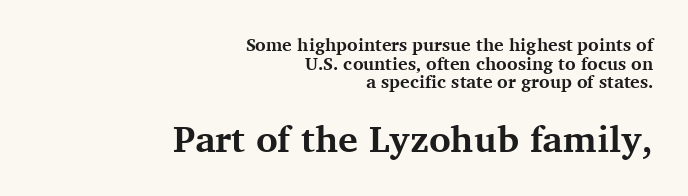
The image shows 37 px bold serif type, upright; set right-aligned, tight line spacing (1.04x), normal letter spacing, not underlined; the second (bottom) block is 2.06x larger; medium stroke contrast and a medium x-height.
